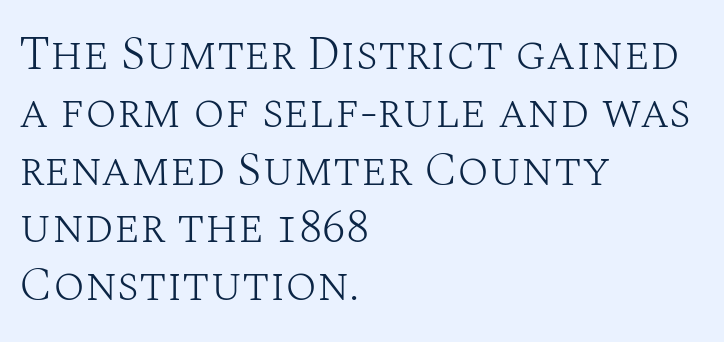
A student would call this left alignment; a typographer would say flush left, rag right. The axis of the letterforms is exactly vertical. Does the type have serifs? Yes, each stem ends in a small foot. Type without underlining.
